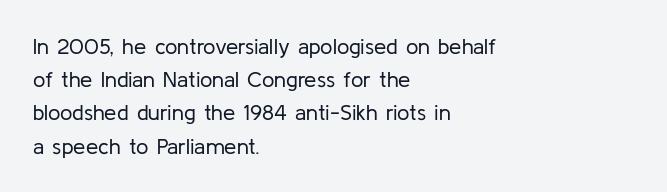
Q: Is the text bold? A: No.
Q: Is the text italic (slanted)? A: No, it is upright.
Q: Is the text underlined? A: No.
Q: How is the paragraph aligned? A: Left-aligned.
Q: Is the spacing between letters normal or unusually wide? A: Normal.
Q: Is the spacing between lines tight, normal or loose? A: Normal.
